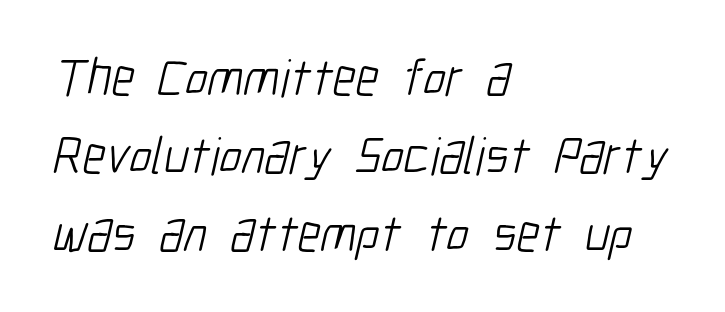
{"serif": "no", "bold": "no", "weight": "light", "width": "condensed", "stroke_contrast": "low", "x_height": "medium", "monospaced": "no", "underline": "no", "align": "left", "line_spacing": "normal", "line_spacing_ratio": 1.47, "letter_spacing": "normal", "letter_spacing_em": 0.0, "glyph_px": 53}
